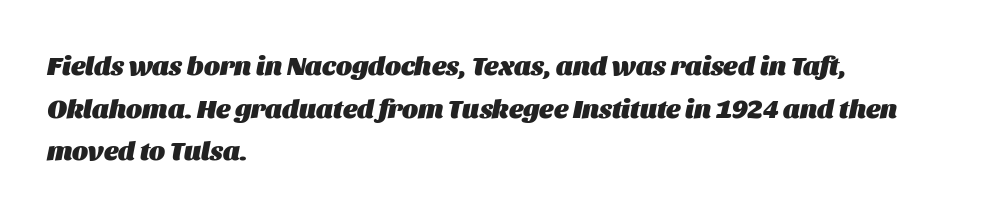
The image shows 27 px bold type, italic (leaning right); set left-aligned, normal line spacing (1.58x), normal letter spacing, not underlined.
